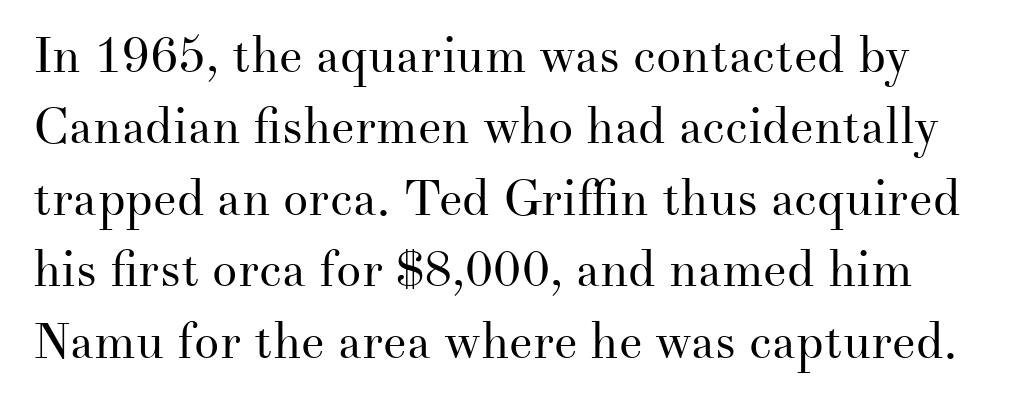
The image shows 50 px regular-weight serif type, upright; set normal line spacing (1.43x), normal letter spacing, not underlined; medium stroke contrast and a small x-height.
